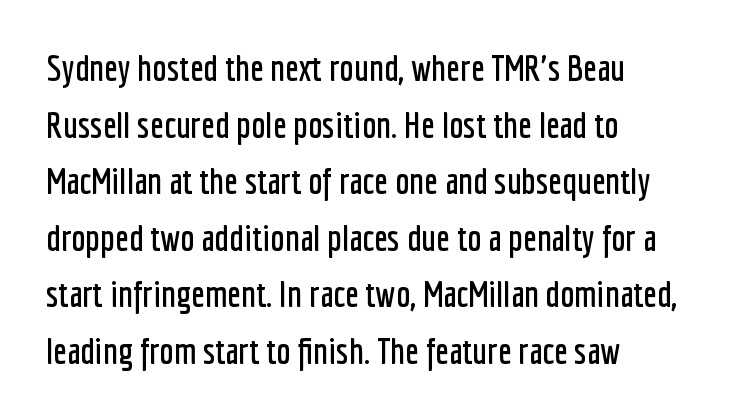
A typesetter would label this face a sans. The letters sit at their default tracking, neither squeezed nor spread. Character widths vary here, with narrow letters taking less room than wide ones. The space beneath each line is pristine and unruled. This rendering uses left alignment, leaving the right contour irregular. Normally led — the rows are evenly, conventionally spaced.
